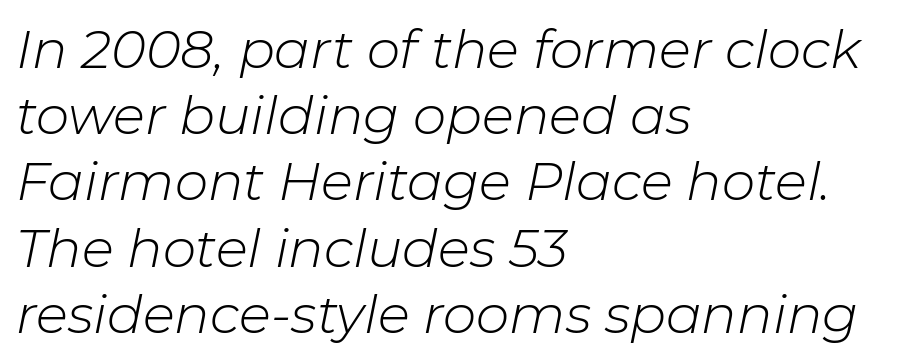
Q: Is the text bold? A: No.
Q: Is the text italic (slanted)? A: Yes, it leans right by about 11 degrees.
Q: Is the text underlined? A: No.
Q: How is the paragraph aligned? A: Left-aligned.
Q: Is the spacing between letters normal or unusually wide? A: Normal.
Q: Is the spacing between lines tight, normal or loose? A: Normal.
Q: Width (condensed, normal, or wide)? A: Normal.
Q: Stroke contrast? A: Low.
Q: x-height? A: Medium.
Q: Monospaced? A: No.
